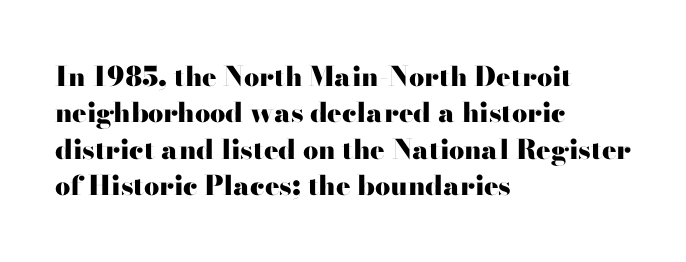
The lettering stays uniformly vertical, giving the passage a roman look. Letters rest on an invisible, unmarked baseline. This block has exactly the height ordinary leading produces. Spacing between characters is what you'd get straight out of the box. Notice how thick the strokes are: this is what a full bold looks like.
